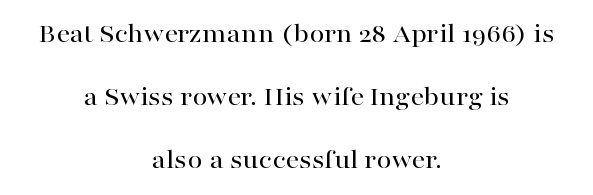
{"italic": "no", "underline": "no", "align": "center", "line_spacing": "loose", "line_spacing_ratio": 2.33, "letter_spacing": "normal", "letter_spacing_em": 0.0, "glyph_px": 27}
